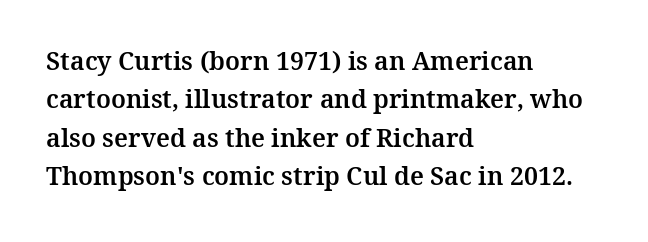
Q: Is the text italic (slanted)? A: No, it is upright.
Q: Is the text underlined? A: No.
Q: How is the paragraph aligned? A: Left-aligned.
Q: Is the spacing between letters normal or unusually wide? A: Normal.
Q: Is the spacing between lines tight, normal or loose? A: Normal.
